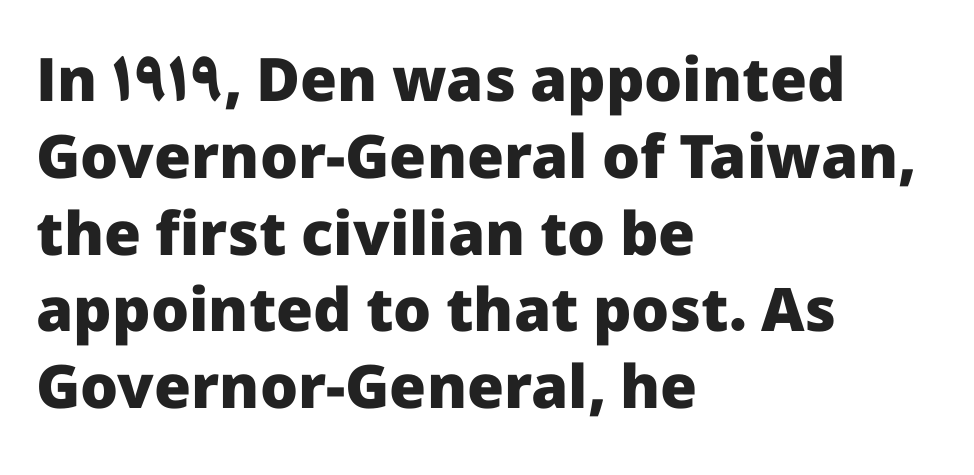
Q: Is the text bold? A: Yes.
Q: Is the text italic (slanted)? A: No, it is upright.
Q: Is the typeface a serif or a sans-serif typeface? A: Sans-serif.
Q: Is the text underlined? A: No.
Q: How is the paragraph aligned? A: Left-aligned.
Q: Is the spacing between letters normal or unusually wide? A: Normal.
Q: Is the spacing between lines tight, normal or loose? A: Normal.
Q: Width (condensed, normal, or wide)? A: Normal.
Q: Stroke contrast? A: Low.
Q: x-height? A: Medium.
Q: Monospaced? A: No.
